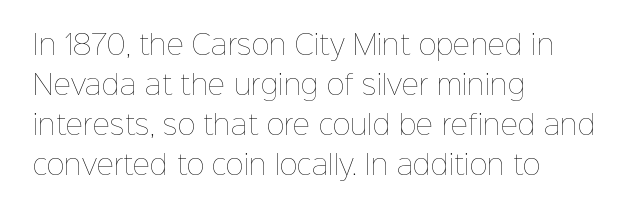
Italic: no, the glyphs are upright roman. Observe the ordinary spacing: letters are neighbours, not strangers. Line spacing here is normal. The zone under the glyphs is completely vacant. These lines stack with their left ends in a neat column.
